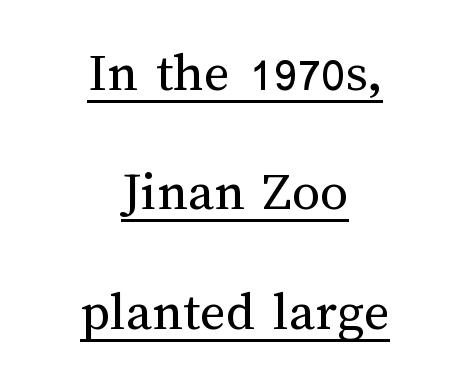
Q: Is the text bold? A: No.
Q: Is the text italic (slanted)? A: No, it is upright.
Q: Is the text underlined? A: Yes.
Q: How is the paragraph aligned? A: Centered.
Q: Is the spacing between letters normal or unusually wide? A: Normal.
Q: Is the spacing between lines tight, normal or loose? A: Loose.
Q: Width (condensed, normal, or wide)? A: Normal.
Q: Stroke contrast? A: Medium.
Q: x-height? A: Medium.
Q: Monospaced? A: No.
